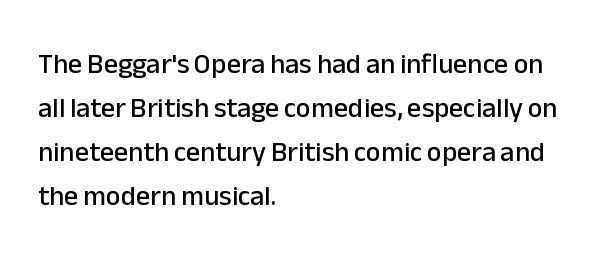
The image shows 28 px sans-serif type, upright; set left-aligned, normal line spacing (1.57x), normal letter spacing, not underlined; low stroke contrast and a medium x-height.
